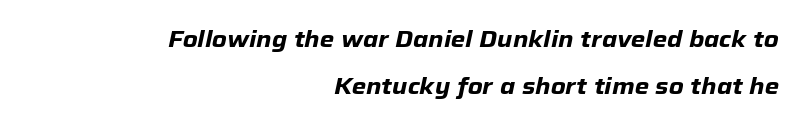
The image shows 23 px bold type, italic (leaning right); set right-aligned, loose line spacing (2.05x), normal letter spacing, not underlined.
